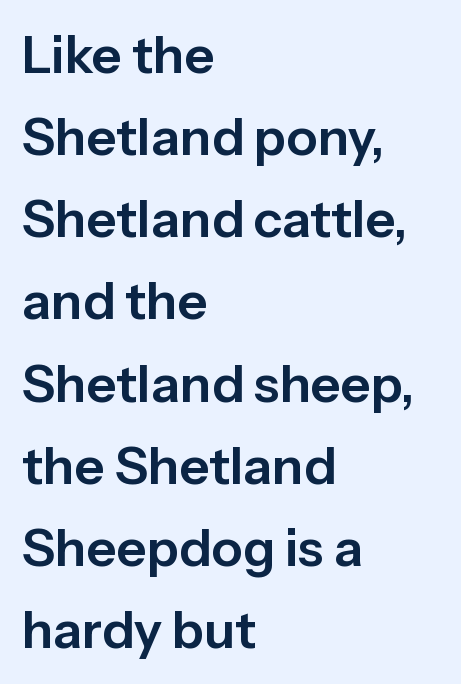
The font family rendered here belongs to the sans-serif group. Looks like regular typesetting: each glyph gets only the width it needs. The typesetter chose a ragged-right arrangement here. Leading matches the norm, producing a regular column. How are the letters spaced? Ordinarily, with no added tracking. Ascenders rise straight up at ninety degrees.
